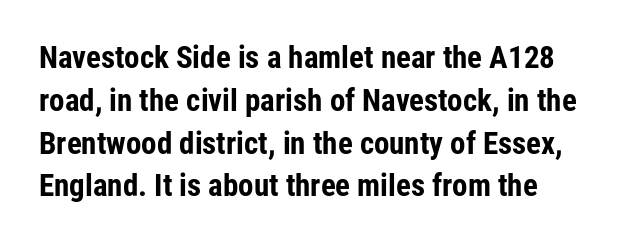
{"serif": "no", "italic": "no", "bold": "yes", "weight": "bold", "width": "condensed", "stroke_contrast": "low", "x_height": "medium", "monospaced": "no", "underline": "no", "line_spacing": "normal", "line_spacing_ratio": 1.38, "letter_spacing": "normal", "letter_spacing_em": 0.0, "glyph_px": 31}
